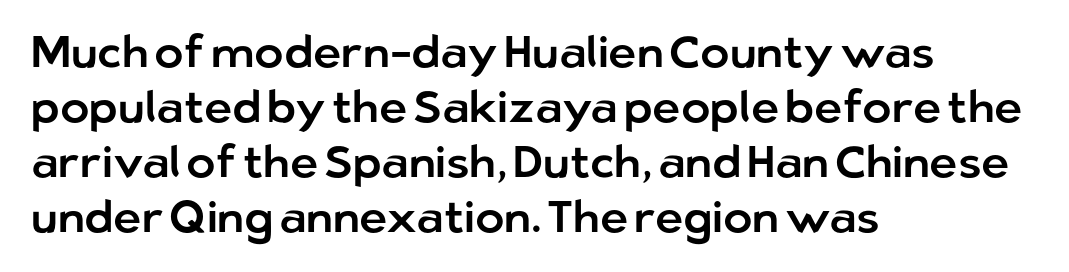
Q: Is the text italic (slanted)? A: No, it is upright.
Q: Is the typeface a serif or a sans-serif typeface? A: Sans-serif.
Q: Is the text underlined? A: No.
Q: How is the paragraph aligned? A: Left-aligned.
Q: Is the spacing between letters normal or unusually wide? A: Normal.
Q: Is the spacing between lines tight, normal or loose? A: Normal.
Q: Width (condensed, normal, or wide)? A: Normal.
Q: Stroke contrast? A: Low.
Q: x-height? A: Medium.
Q: Monospaced? A: No.
